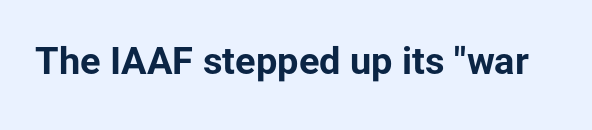
The text was rendered using a sans face with plain stroke endings. A typesetter would call this zero additional tracking. If you drew a line through each stem, it would be perfectly vertical. The rendering uses a bold face; every stroke is thick and dark. Descender tails drop into unmarked territory.
